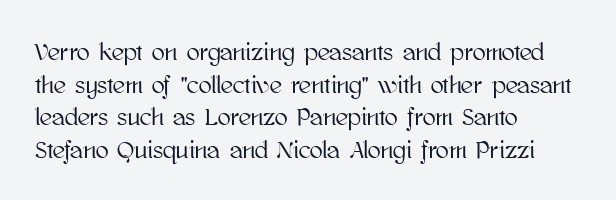
{"italic": "no", "underline": "no", "align": "left", "line_spacing": "normal", "line_spacing_ratio": 1.36, "letter_spacing": "normal", "letter_spacing_em": 0.0, "glyph_px": 24}
